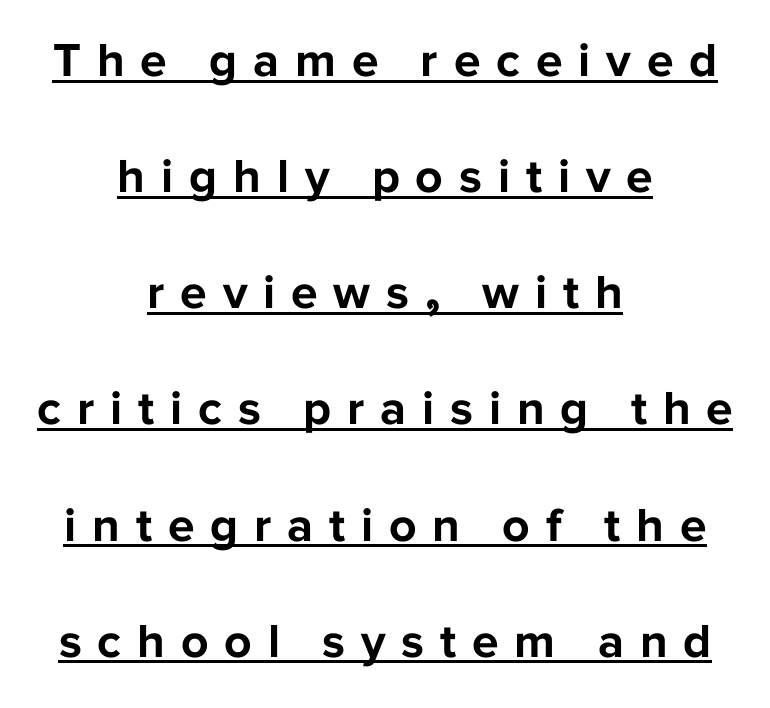
The image shows 48 px bold sans-serif type, upright; set centered, loose line spacing (2.42x), unusually wide letter spacing (+0.33 em), underlined; low stroke contrast and a medium x-height.
